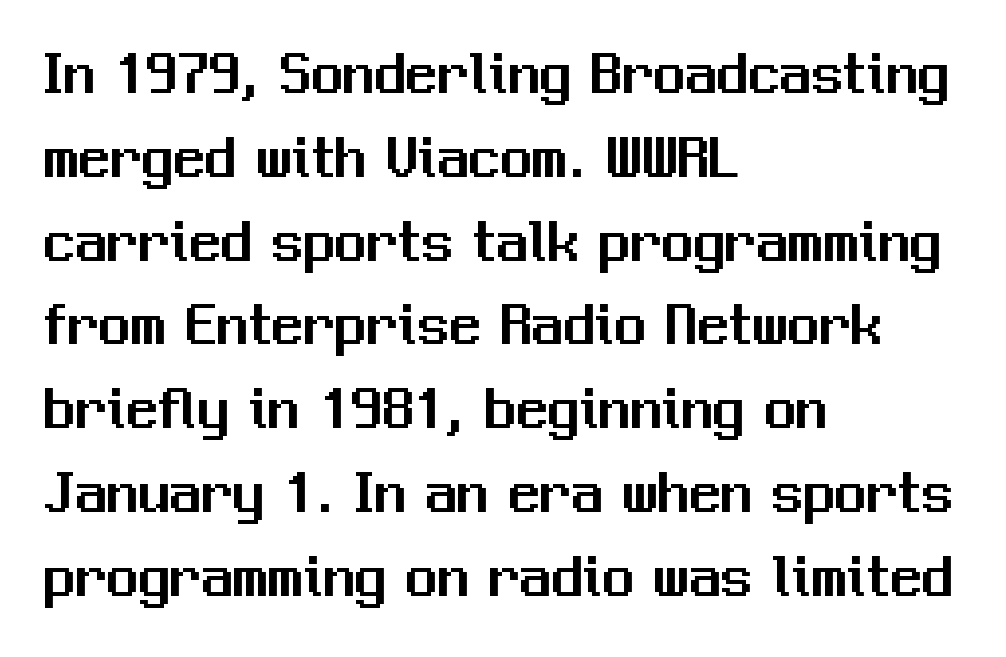
{"serif": "no", "italic": "no", "width": "normal", "stroke_contrast": "medium", "x_height": "medium", "monospaced": "no", "underline": "no", "align": "left", "line_spacing": "normal", "line_spacing_ratio": 1.33, "letter_spacing": "normal", "letter_spacing_em": 0.0, "glyph_px": 63}
